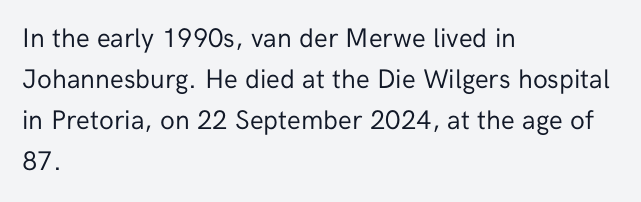
On a weight scale, this lands at 450 or below. The passage shown has conventional tracking throughout. A normal amount of white space separates one row of letters from the next. The rag falls on the right side of this text block.
